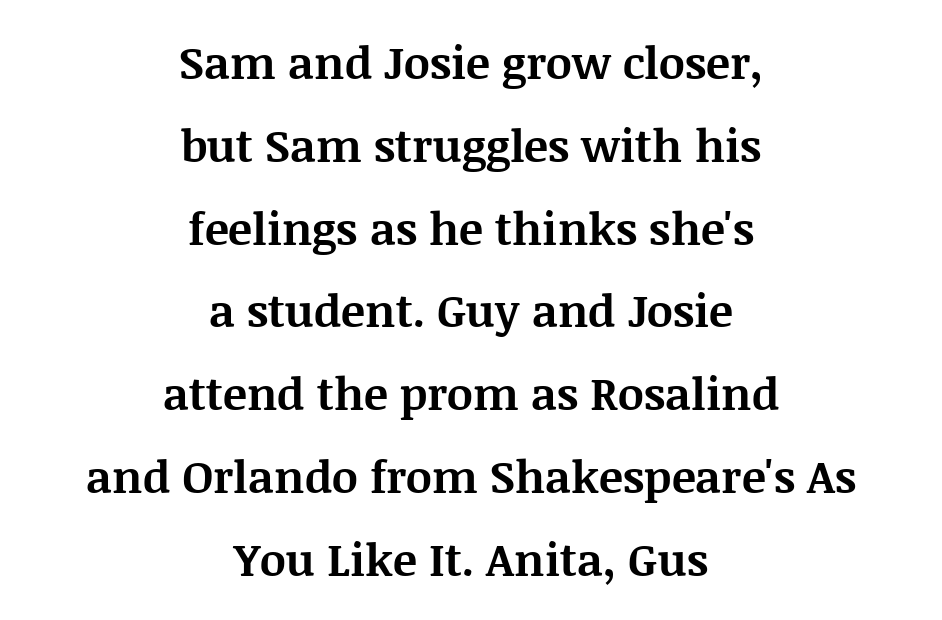
The image shows 45 px bold serif type, upright; set centered, line spacing 1.84x, normal letter spacing, not underlined; medium stroke contrast and a large x-height.
